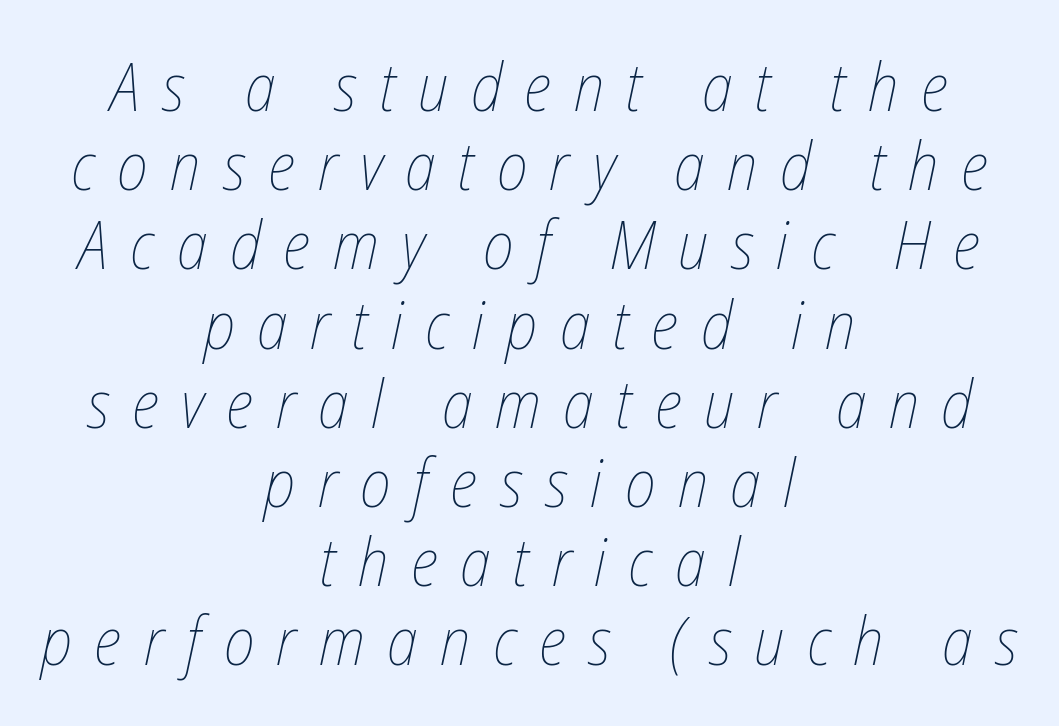
Looks like regular typesetting: each glyph gets only the width it needs. Compared with a typical body face, this is equally light or lighter still. This sample uses expanded letter spacing, leaving extra air between glyphs. Would a proofreader flag this as italicized? Yes. The foot of each line stays bare and open.
